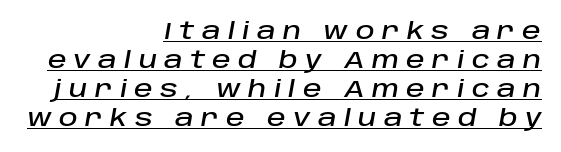
{"italic": "yes", "lean": "right", "slant_degrees": 10, "underline": "yes", "align": "right", "line_spacing": "normal", "line_spacing_ratio": 1.26, "letter_spacing": "wide", "letter_spacing_em": 0.32, "glyph_px": 23}
